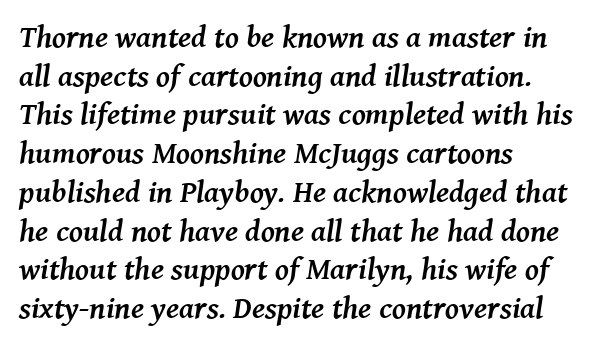
{"serif": "yes", "italic": "yes", "lean": "right", "slant_degrees": 8, "bold": "yes", "weight": "semibold", "width": "normal", "stroke_contrast": "medium", "x_height": "medium", "monospaced": "no", "underline": "no", "align": "left", "line_spacing": "normal", "line_spacing_ratio": 1.25, "letter_spacing": "normal", "letter_spacing_em": 0.0, "glyph_px": 31}
